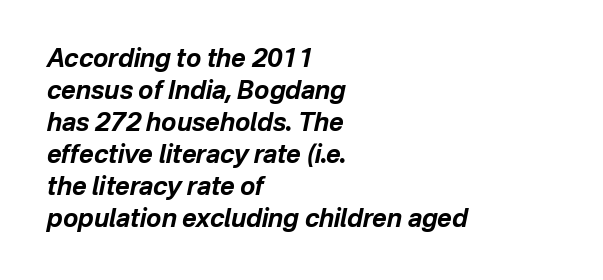
How would I describe the line gaps? Plain and ordinary. This rendering uses left alignment, leaving the right contour irregular. Tall strokes in this sample are angled rather than plumb. Compared with typical body copy, the letter spacing here is the same. Does the weight exceed regular? Yes, all the way to bold. The glyphs are unaccompanied by any horizontal stroke below them.
